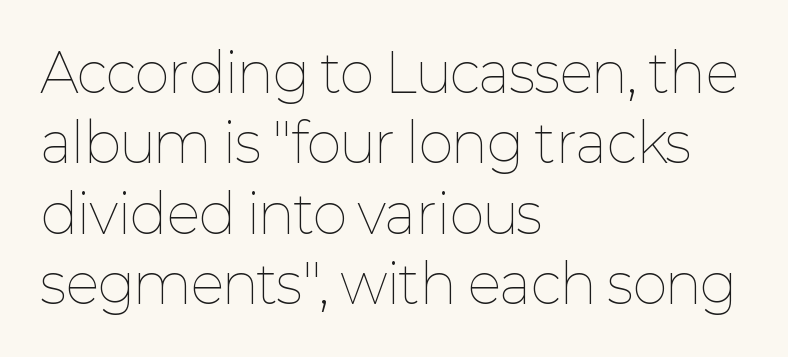
{"italic": "no", "bold": "no", "weight": "thin", "width": "normal", "stroke_contrast": "low", "x_height": "medium", "monospaced": "no", "underline": "no", "align": "left", "line_spacing": "normal", "line_spacing_ratio": 1.33, "letter_spacing": "normal", "letter_spacing_em": 0.0, "glyph_px": 53}
